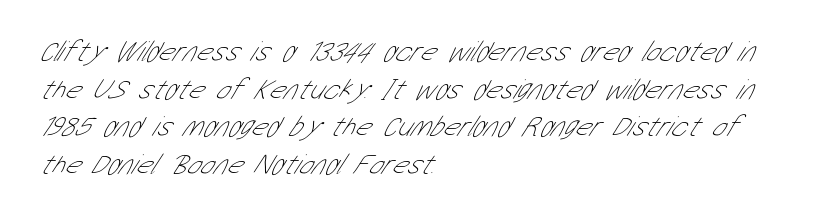
The image shows 29 px thin, condensed sans-serif type; set left-aligned, normal line spacing (1.3x), normal letter spacing, not underlined; low stroke contrast and a medium x-height.
